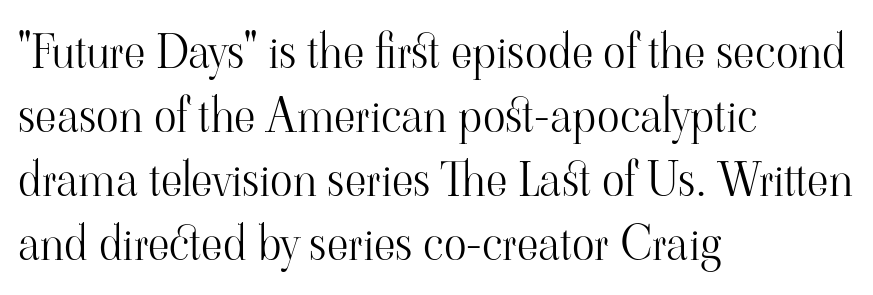
The image shows 47 px light serif type, upright; set left-aligned, normal line spacing (1.36x), normal letter spacing, not underlined; high stroke contrast and a small x-height.
